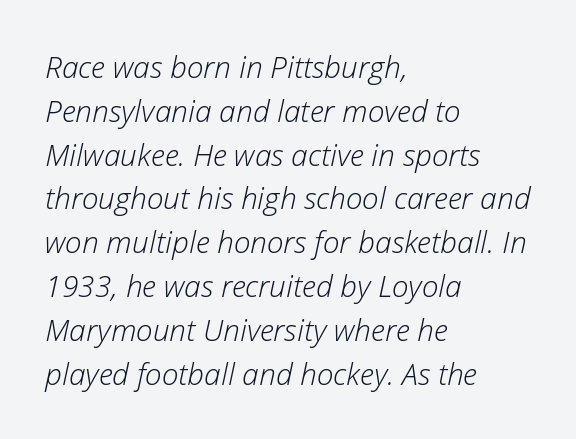
The image shows 30 px light type, italic (leaning right); set left-aligned, normal line spacing (1.46x), normal letter spacing, not underlined; low stroke contrast and a medium x-height.
